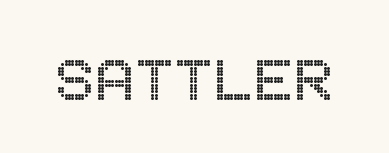
{"italic": "no", "width": "condensed", "x_height": "large", "underline": "no", "letter_spacing": "normal", "letter_spacing_em": 0.0, "glyph_px": 74}
